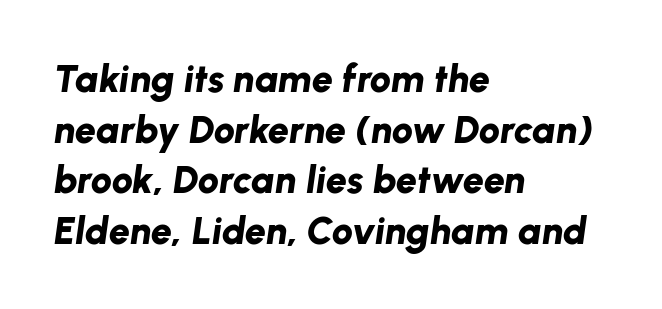
The image shows 38 px bold type, italic (leaning right); set left-aligned, normal line spacing (1.33x), normal letter spacing, not underlined; low stroke contrast and a medium x-height.
